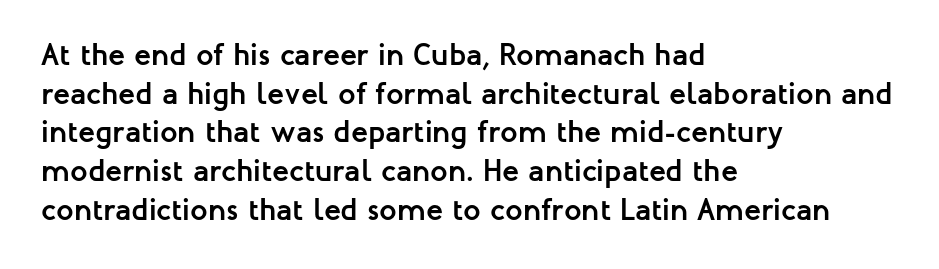
The image shows 31 px semibold sans-serif type, upright; set left-aligned, normal line spacing (1.25x), normal letter spacing, not underlined; low stroke contrast and a medium x-height.
